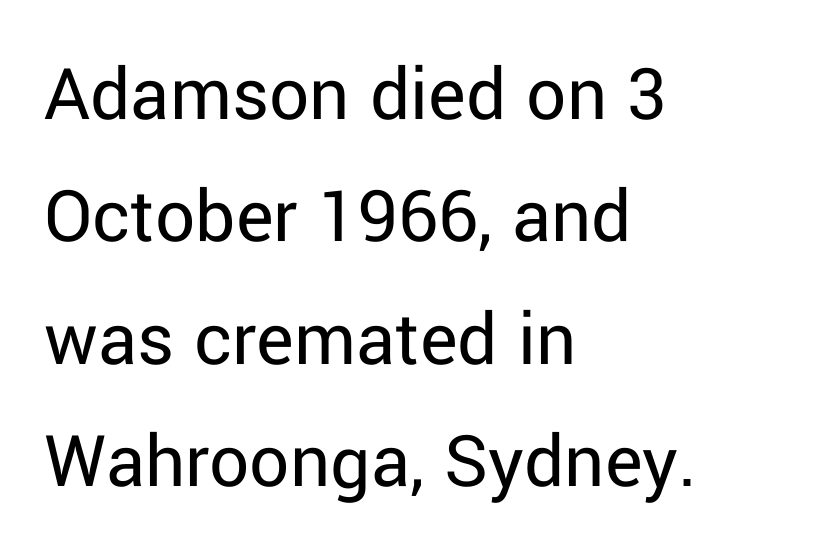
Q: Is the text bold? A: No.
Q: Is the text italic (slanted)? A: No, it is upright.
Q: Is the typeface a serif or a sans-serif typeface? A: Sans-serif.
Q: Is the text underlined? A: No.
Q: How is the paragraph aligned? A: Left-aligned.
Q: Is the spacing between letters normal or unusually wide? A: Normal.
Q: Is the spacing between lines tight, normal or loose? A: Normal.
Q: Width (condensed, normal, or wide)? A: Normal.
Q: Stroke contrast? A: Low.
Q: x-height? A: Medium.
Q: Monospaced? A: No.
